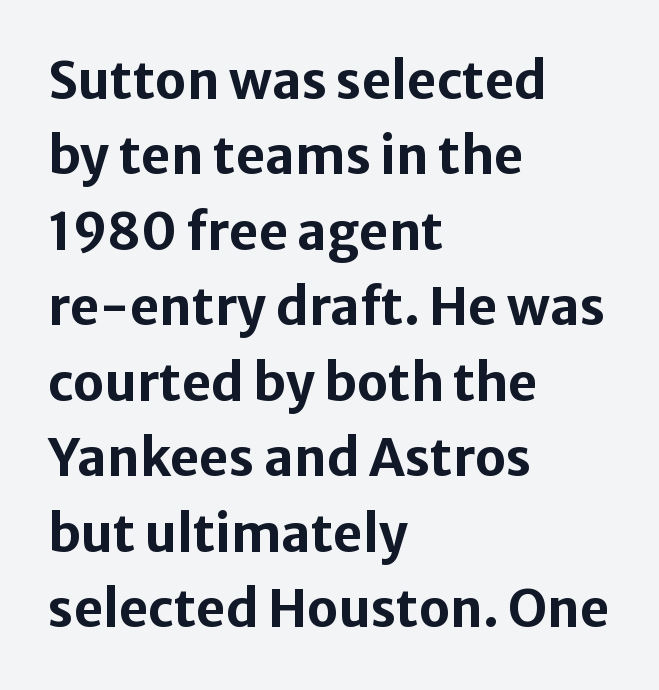
Each word holds together tightly as a unit, with standard inter-letter gaps. Each letter keeps its own natural width here, so spacing adapts to shape. Is the type bold? Yes — the strokes are clearly thick and heavy. Nothing sits at the stroke ends, so this counts as sans-serif. Posture: upright roman.
